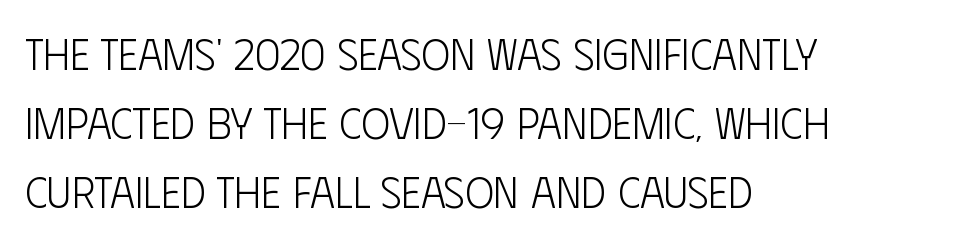
The image shows 43 px light, condensed sans-serif type, upright; set left-aligned, normal line spacing (1.61x), normal letter spacing, not underlined; low stroke contrast and a large x-height.
